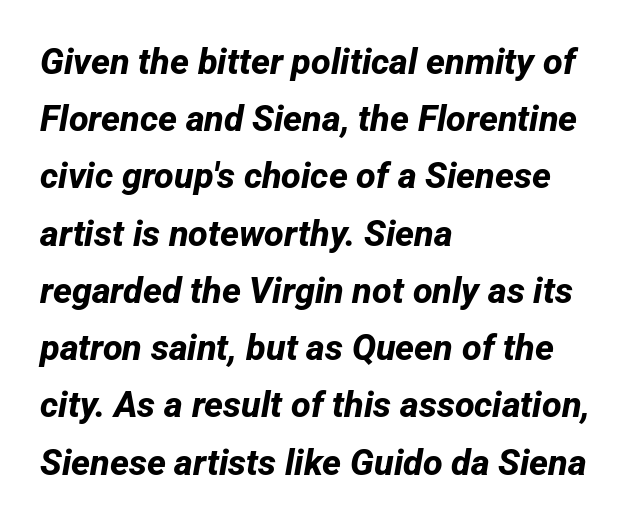
{"serif": "no", "bold": "yes", "weight": "bold", "width": "normal", "stroke_contrast": "low", "x_height": "medium", "monospaced": "no", "underline": "no", "align": "left", "line_spacing": "normal", "line_spacing_ratio": 1.59, "letter_spacing": "normal", "letter_spacing_em": 0.0, "glyph_px": 36}
